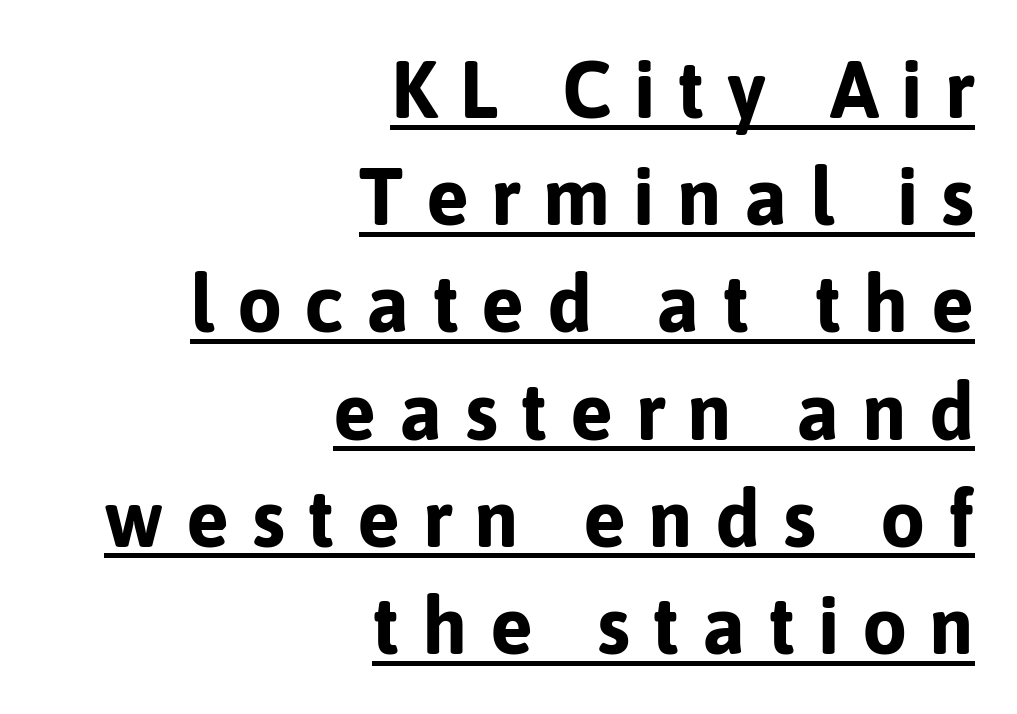
Which margin do the lines hug? The right one — the left edge is uneven. The characters display no serif detailing; their extremities are plain. Character widths vary here, with narrow letters taking less room than wide ones. The letters are spread apart with noticeably loose tracking.
